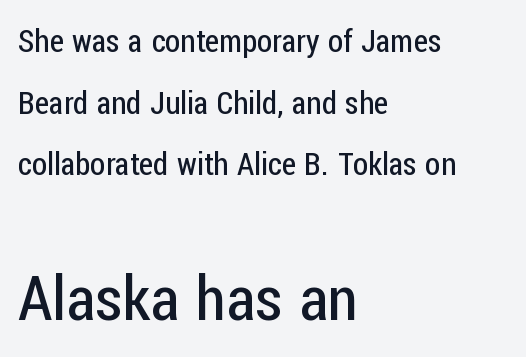
The image shows 62 px regular-weight, condensed sans-serif type, upright; set left-aligned, loose line spacing (1.99x), normal letter spacing, not underlined; the second (bottom) block is 2.0x larger; low stroke contrast and a medium x-height.
